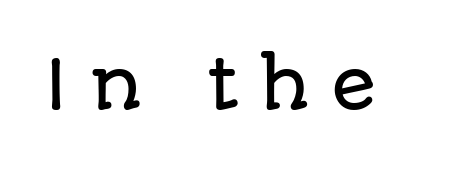
{"serif": "no", "italic": "no", "width": "normal", "stroke_contrast": "low", "x_height": "large", "monospaced": "no", "underline": "no", "letter_spacing": "wide", "letter_spacing_em": 0.3, "glyph_px": 67}
